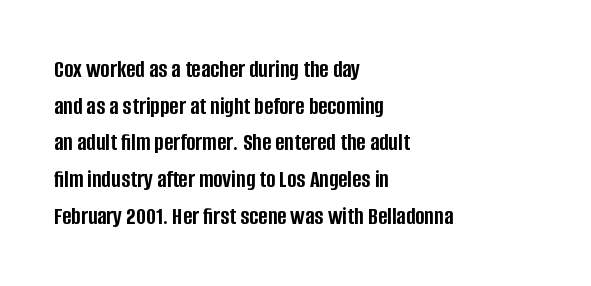
Q: Is the text bold? A: Yes.
Q: Is the text italic (slanted)? A: No, it is upright.
Q: Is the text underlined? A: No.
Q: How is the paragraph aligned? A: Left-aligned.
Q: Is the spacing between letters normal or unusually wide? A: Normal.
Q: Is the spacing between lines tight, normal or loose? A: Normal.
